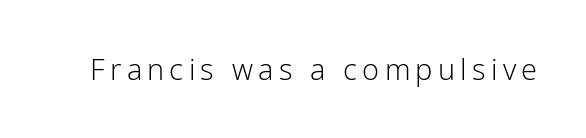
The string is rendered with underlining switched off. Weight: not bold — regular or lighter. The specimen reads as upright at a glance. Spacing verdict: proportional, widths tailored to each character.
